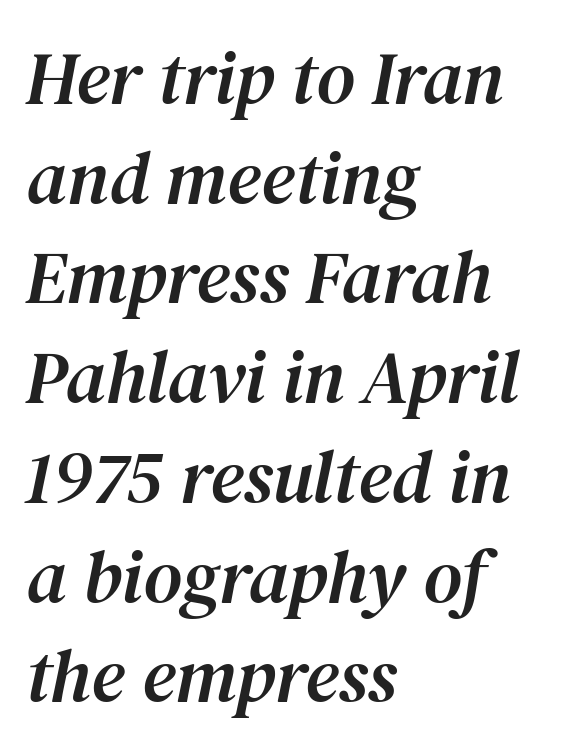
{"serif": "yes", "italic": "yes", "lean": "right", "slant_degrees": 12, "width": "normal", "stroke_contrast": "medium", "x_height": "medium", "monospaced": "no", "underline": "no", "align": "left", "line_spacing": "normal", "line_spacing_ratio": 1.33, "letter_spacing": "normal", "letter_spacing_em": 0.0, "glyph_px": 75}
